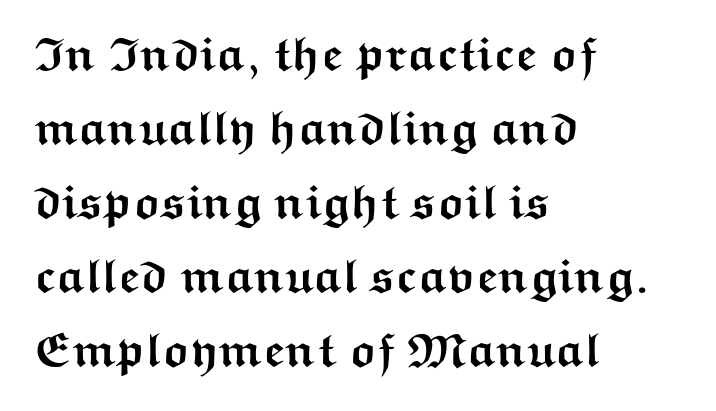
The image shows 48 px semibold, wide sans-serif type, upright; set left-aligned, normal line spacing (1.54x), normal letter spacing, not underlined; medium stroke contrast and a medium x-height.
